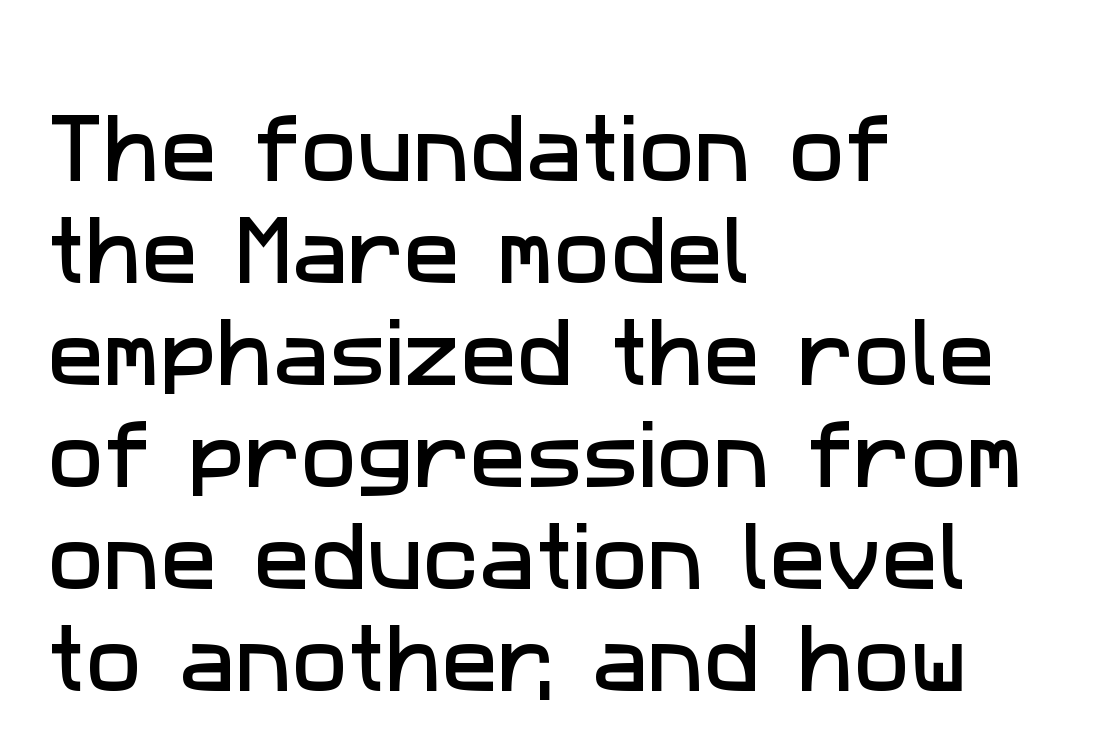
Observe the ordinary spacing: letters are neighbours, not strangers. Does the leading feel generous? No, just average. Caption: multi-line text, flush left, ragged right. Each letter keeps its own natural width here, so spacing adapts to shape. Is this a sans? Yes — the strokes have no serifs.
